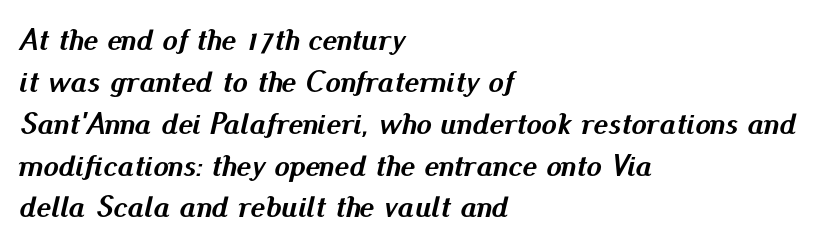
{"italic": "yes", "lean": "right", "slant_degrees": 13, "bold": "yes", "weight": "semibold", "width": "normal", "stroke_contrast": "medium", "x_height": "small", "monospaced": "no", "underline": "no", "align": "left", "line_spacing": "normal", "line_spacing_ratio": 1.35, "letter_spacing": "normal", "letter_spacing_em": 0.0, "glyph_px": 31}
